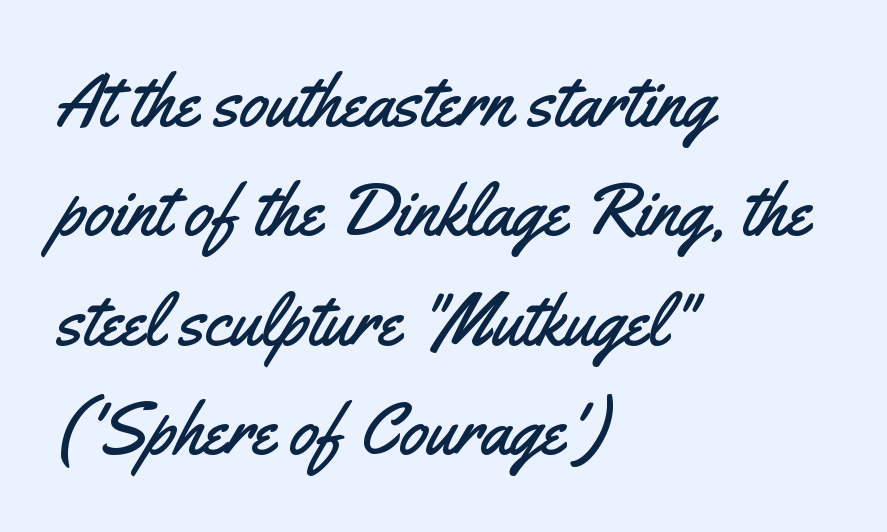
The image shows 73 px condensed sans-serif type; set left-aligned, normal line spacing (1.5x), normal letter spacing, not underlined; medium stroke contrast and a small x-height.
